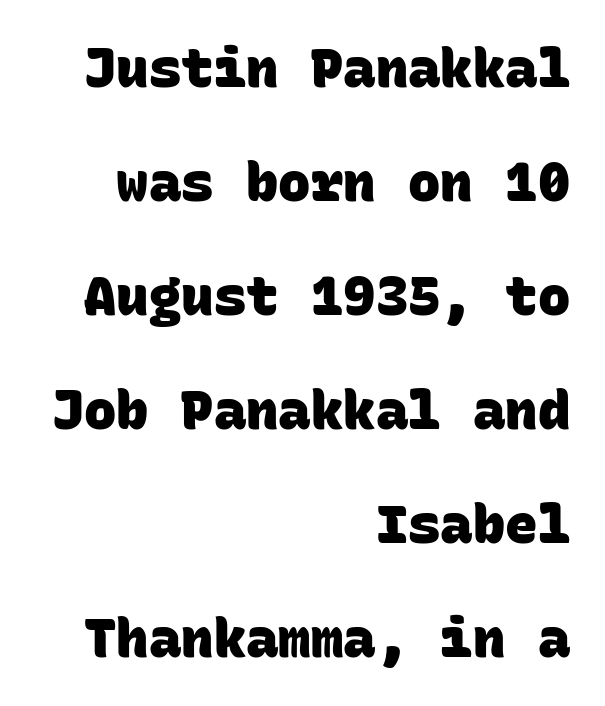
The image shows 54 px heavy sans-serif type, monospaced; set right-aligned, loose line spacing (2.11x), normal letter spacing, not underlined; low stroke contrast and a large x-height.
